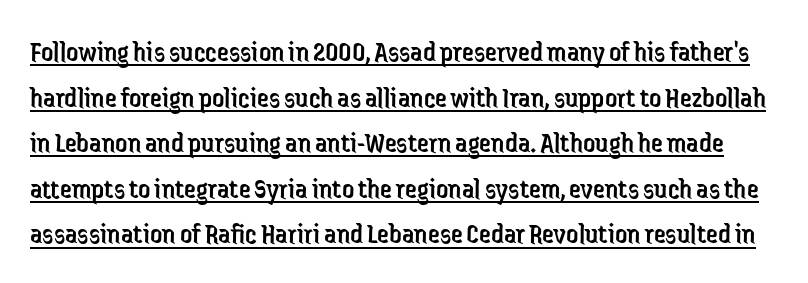
Q: Is the text bold? A: No.
Q: Is the text italic (slanted)? A: No, it is upright.
Q: Is the typeface a serif or a sans-serif typeface? A: Sans-serif.
Q: Is the text underlined? A: Yes.
Q: Is the spacing between letters normal or unusually wide? A: Normal.
Q: Is the spacing between lines tight, normal or loose? A: Normal.
Q: Width (condensed, normal, or wide)? A: Condensed.
Q: Stroke contrast? A: Low.
Q: x-height? A: Medium.
Q: Monospaced? A: No.
